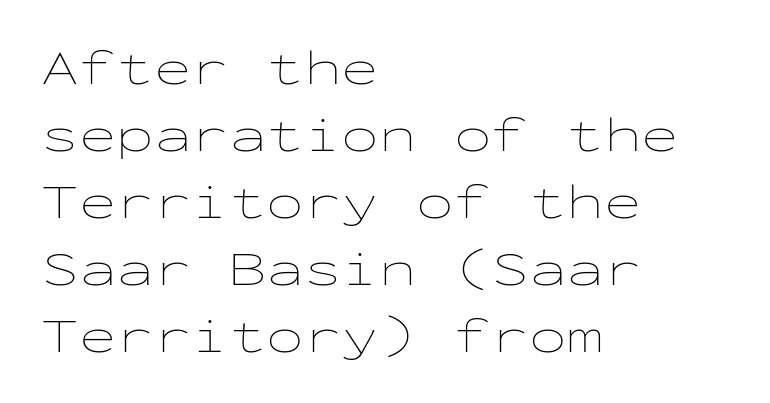
Posture: vertical. Rule under the text: the space is simply empty. Tracking here is standard; glyphs follow each other at the usual distance. Fixed-width glyphs throughout — classic coding-font behaviour. Stems here are at most as thick as an everyday book face.
